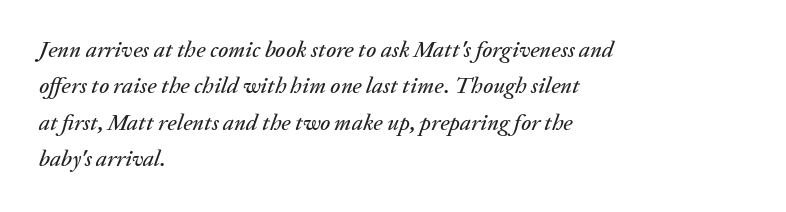
{"italic": "yes", "lean": "right", "slant_degrees": 20, "underline": "no", "align": "left", "line_spacing": "normal", "line_spacing_ratio": 1.58, "letter_spacing": "normal", "letter_spacing_em": 0.0, "glyph_px": 23}
